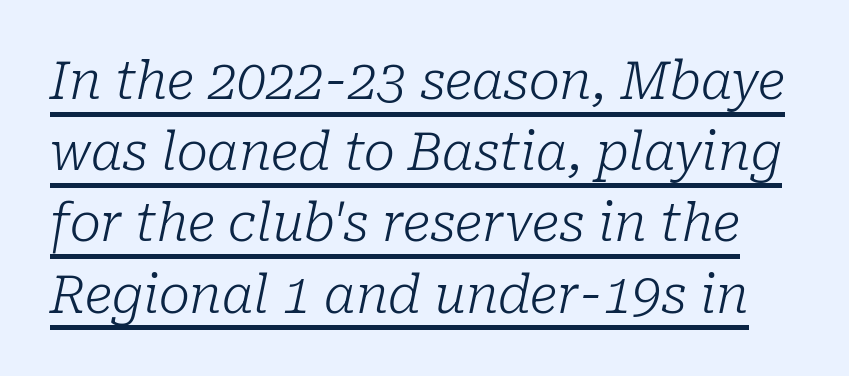
The rendering uses natural spacing where letterforms have individual widths. Rendered with sloped, italic letterforms. To sum up the face: it has serifs. What's the leading like? Ordinary, nothing unusual.
